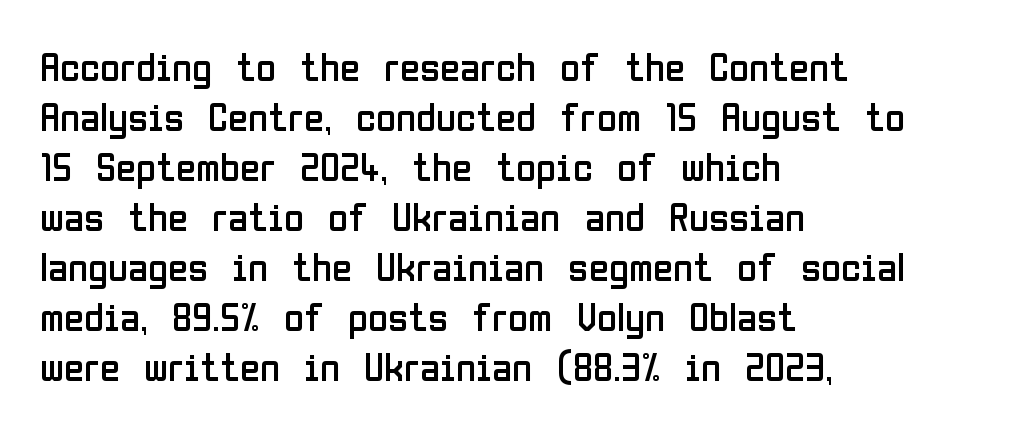
Q: Is the text bold? A: No.
Q: Is the text italic (slanted)? A: No, it is upright.
Q: Is the typeface a serif or a sans-serif typeface? A: Sans-serif.
Q: Is the text underlined? A: No.
Q: How is the paragraph aligned? A: Left-aligned.
Q: Is the spacing between letters normal or unusually wide? A: Normal.
Q: Width (condensed, normal, or wide)? A: Condensed.
Q: Stroke contrast? A: Low.
Q: x-height? A: Medium.
Q: Monospaced? A: No.
